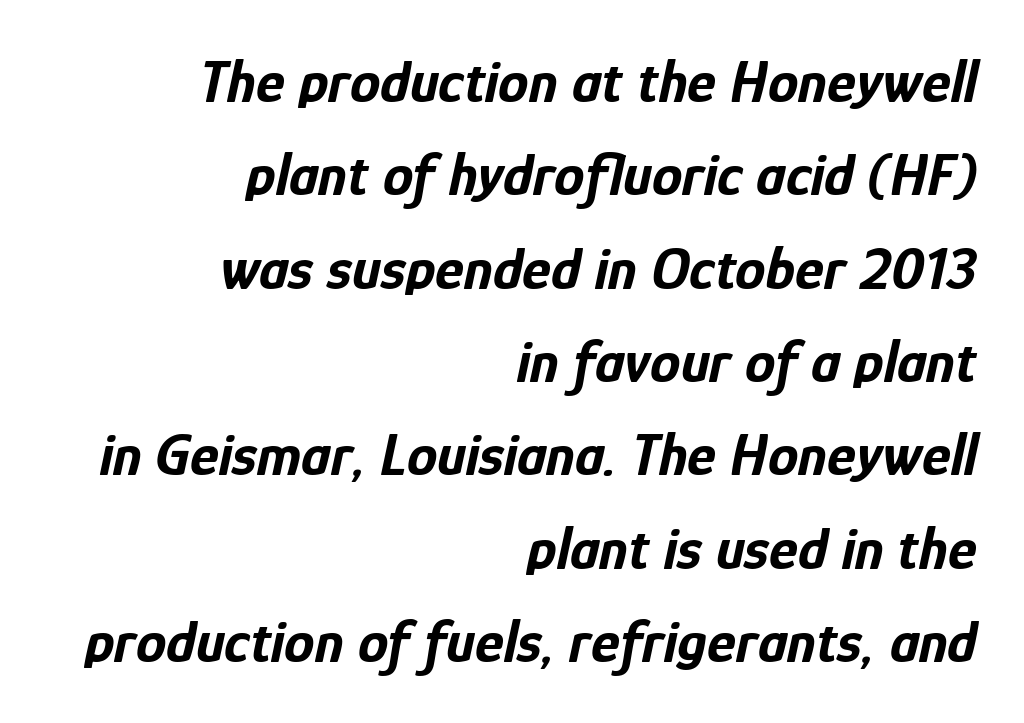
The image shows 61 px bold, condensed type, italic (leaning right); set right-aligned, normal line spacing (1.53x), normal letter spacing, not underlined; low stroke contrast and a medium x-height.
